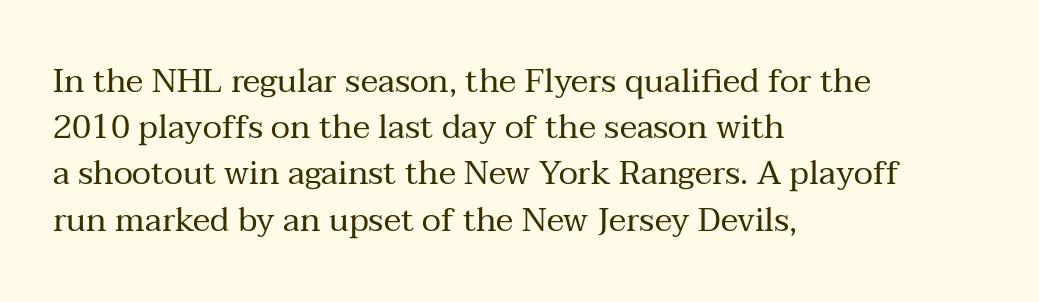
The image shows 33 px regular-weight serif type, upright; set left-aligned, normal line spacing (1.4x), normal letter spacing, not underlined; medium stroke contrast and a medium x-height.
